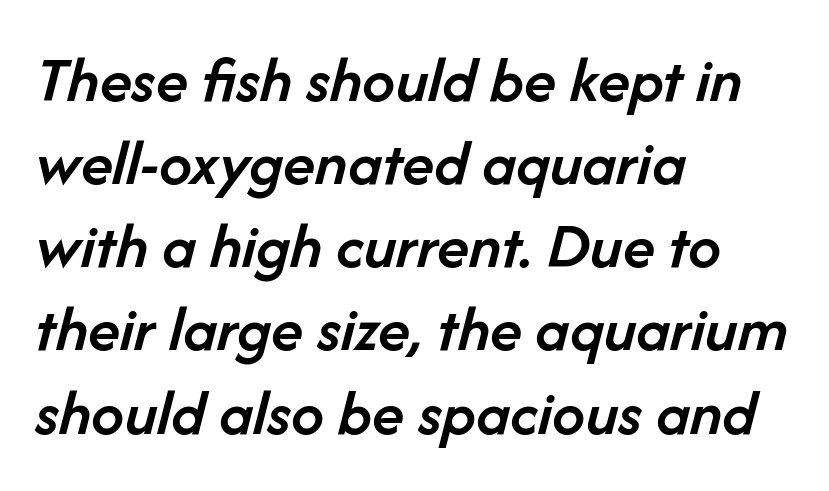
The image shows 66 px semibold type, italic (leaning right); set left-aligned, normal line spacing (1.26x), normal letter spacing, not underlined; low stroke contrast and a medium x-height.
